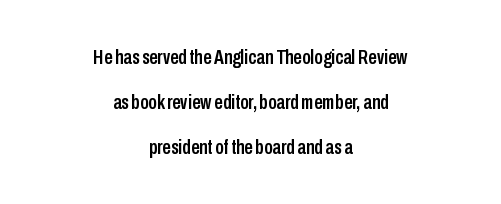
{"italic": "no", "underline": "no", "align": "center", "line_spacing": "loose", "line_spacing_ratio": 2.14, "letter_spacing": "normal", "letter_spacing_em": 0.0, "glyph_px": 21}
